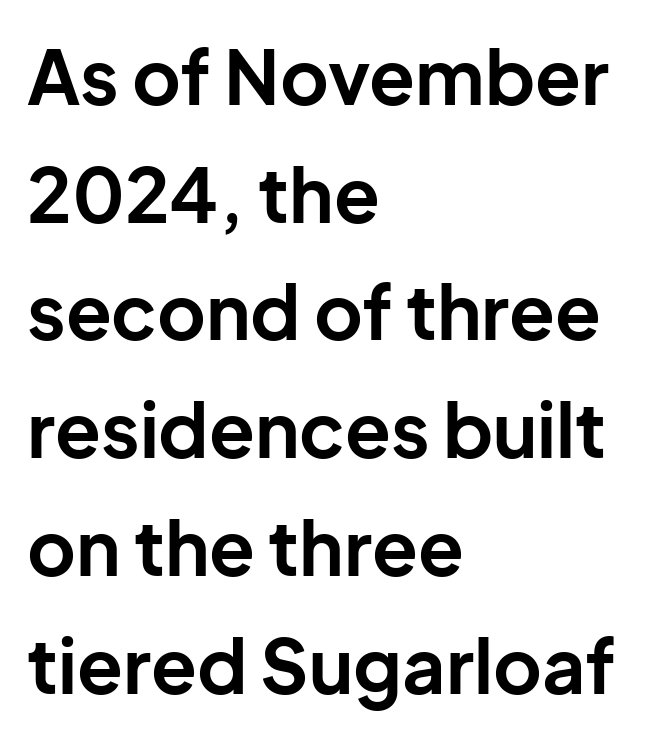
The image shows 75 px bold sans-serif type, upright; set left-aligned, normal line spacing (1.57x), normal letter spacing, not underlined; low stroke contrast and a medium x-height.
